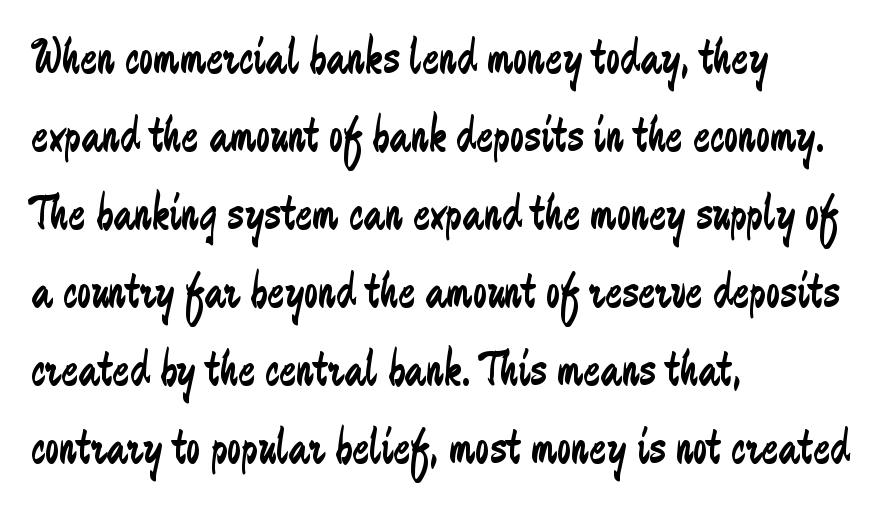
Q: Is the text bold? A: No.
Q: Is the text italic (slanted)? A: Yes.
Q: Is the typeface a serif or a sans-serif typeface? A: Sans-serif.
Q: Is the text underlined? A: No.
Q: How is the paragraph aligned? A: Left-aligned.
Q: Is the spacing between letters normal or unusually wide? A: Normal.
Q: Is the spacing between lines tight, normal or loose? A: Normal.
Q: Width (condensed, normal, or wide)? A: Condensed.
Q: Stroke contrast? A: Low.
Q: x-height? A: Medium.
Q: Monospaced? A: No.
